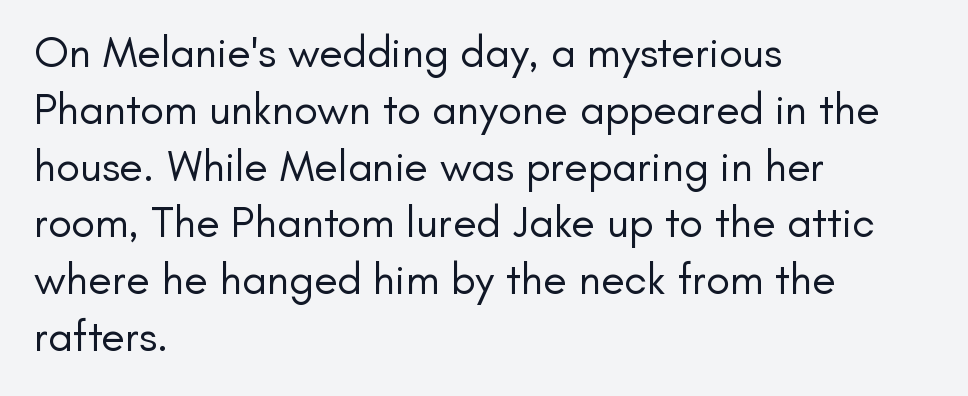
Q: Is the text bold? A: No.
Q: Is the text italic (slanted)? A: No, it is upright.
Q: Is the typeface a serif or a sans-serif typeface? A: Sans-serif.
Q: Is the text underlined? A: No.
Q: How is the paragraph aligned? A: Left-aligned.
Q: Is the spacing between letters normal or unusually wide? A: Normal.
Q: Is the spacing between lines tight, normal or loose? A: Normal.
Q: Width (condensed, normal, or wide)? A: Normal.
Q: Stroke contrast? A: Low.
Q: x-height? A: Small.
Q: Monospaced? A: No.
